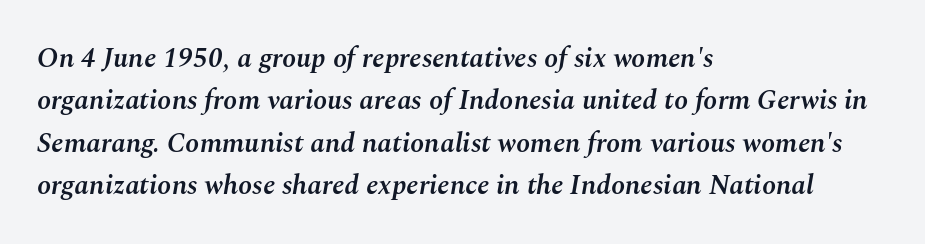
In terms of leading, this rendering sits right in the middle. Layout note: lines flush left. The lettering tilts uniformly, giving the passage an italic look. Descenders hang freely into open space. The face used here is proportionally spaced, like ordinary book or web type.
